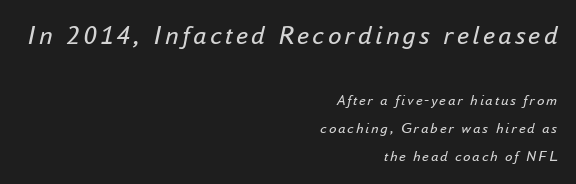
Each stroke keeps to a modest, everyday thickness or less. Style check: oblique. Top chunk: large. Bottom chunk: small. Notice how the passage keeps a crisp vertical edge on the right only.
